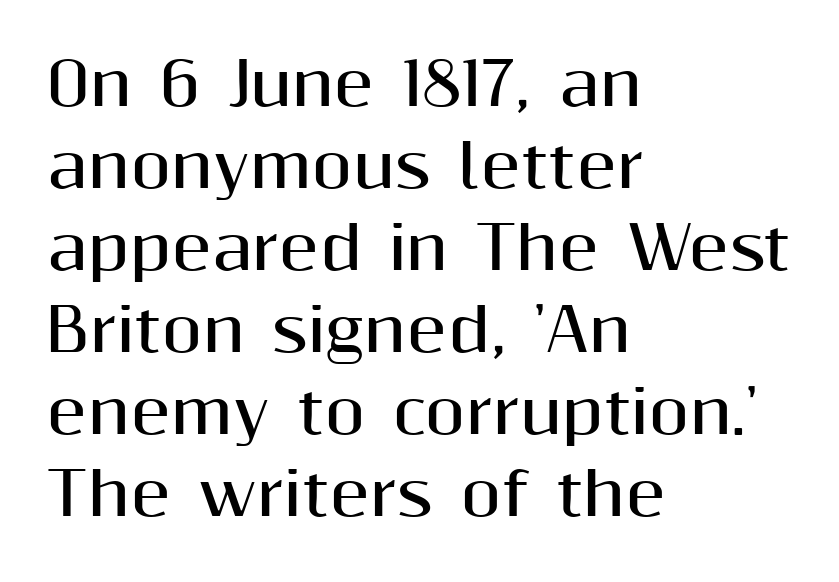
{"serif": "no", "italic": "no", "bold": "yes", "weight": "bold", "width": "normal", "stroke_contrast": "medium", "x_height": "medium", "monospaced": "no", "underline": "no", "align": "left", "line_spacing": "normal", "line_spacing_ratio": 1.39, "letter_spacing": "normal", "letter_spacing_em": 0.0, "glyph_px": 59}
